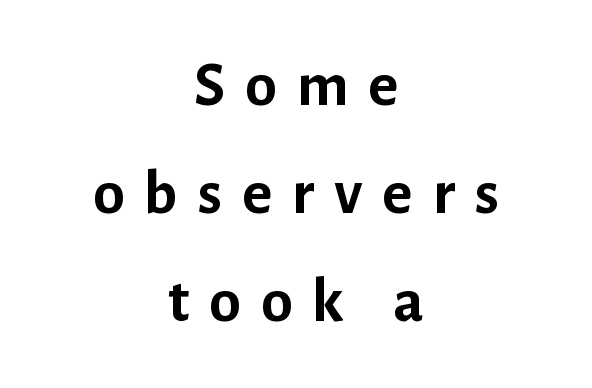
This block has exactly the height ordinary leading produces. You'd pick this weight for a headline — it's a proper bold. Check the space under the baseline: it is left empty. Varying glyph widths throughout — classic text-font behaviour.
